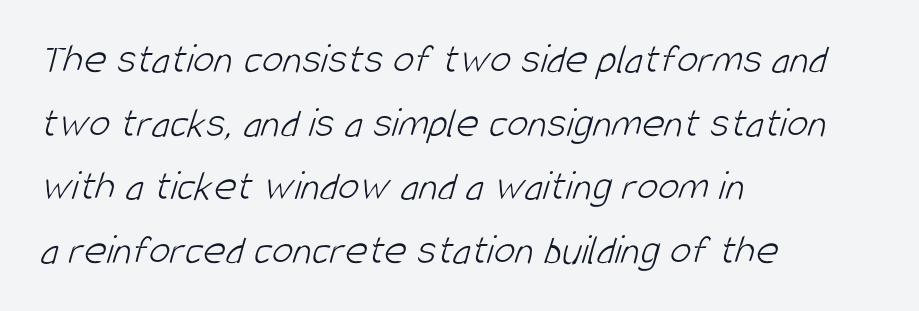
The image shows 43 px light, condensed sans-serif type; set left-aligned, normal line spacing (1.48x), normal letter spacing, not underlined; low stroke contrast and a large x-height.
